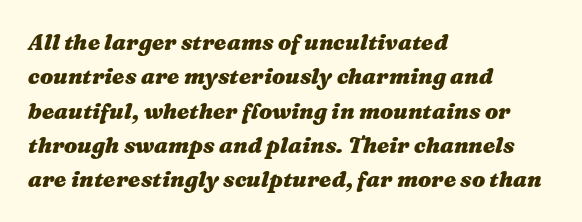
The image shows 22 px bold type, italic (leaning right); set left-aligned, normal line spacing (1.56x), normal letter spacing, not underlined.
